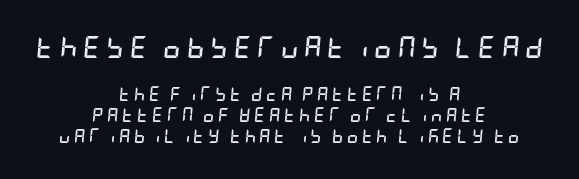
Has an underline been added? It has not. The text block is weighted toward neither margin, spreading evenly from the middle. When letters slant like this, we call the style italic. The passage shown stacks its lines at a standard gap. Tracking value appears strongly positive — letters spread wide.
